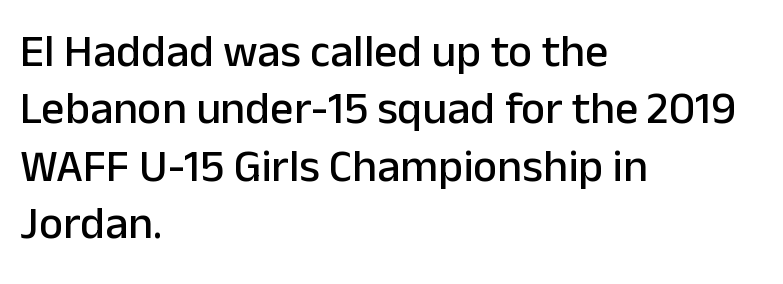
{"serif": "no", "italic": "no", "width": "normal", "stroke_contrast": "low", "x_height": "medium", "monospaced": "no", "underline": "no", "align": "left", "line_spacing": "normal", "line_spacing_ratio": 1.25, "letter_spacing": "normal", "letter_spacing_em": 0.0, "glyph_px": 46}
